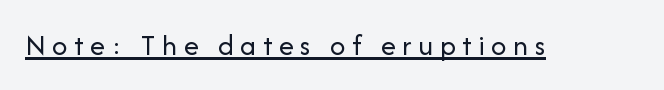
{"serif": "no", "italic": "no", "bold": "no", "weight": "regular", "width": "normal", "stroke_contrast": "low", "x_height": "medium", "monospaced": "no", "underline": "yes", "letter_spacing": "wide", "letter_spacing_em": 0.22, "glyph_px": 30}
